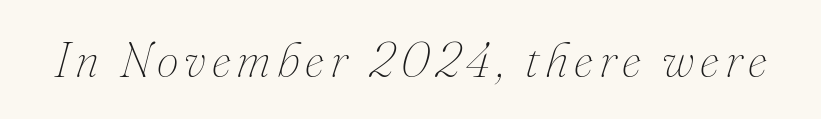
{"italic": "yes", "lean": "right", "slant_degrees": 16, "bold": "no", "weight": "thin", "width": "normal", "stroke_contrast": "medium", "x_height": "small", "monospaced": "no", "underline": "no", "glyph_px": 49}
